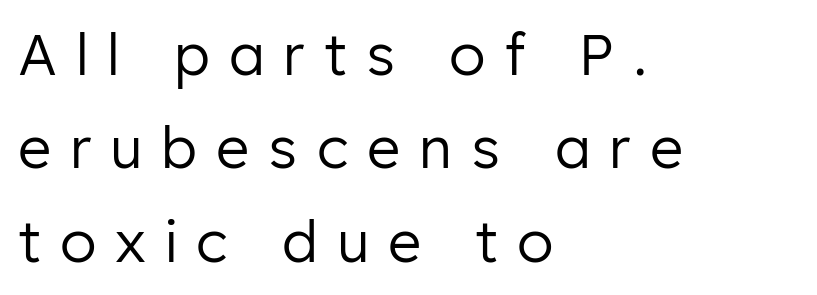
The image shows 57 px regular-weight sans-serif type, upright; set left-aligned, normal line spacing (1.64x), unusually wide letter spacing (+0.33 em), not underlined; low stroke contrast and a medium x-height.
